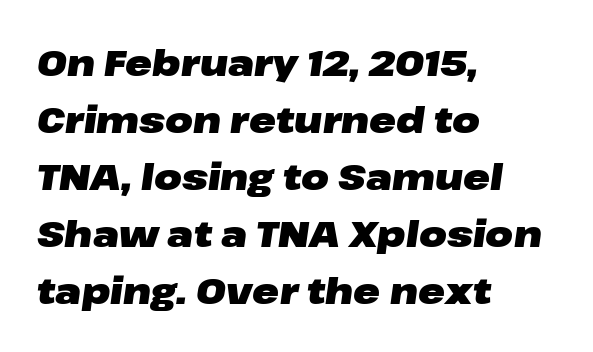
{"italic": "yes", "lean": "right", "slant_degrees": 8, "bold": "yes", "weight": "heavy", "width": "wide", "stroke_contrast": "low", "x_height": "medium", "monospaced": "no", "underline": "no", "align": "left", "line_spacing": "normal", "line_spacing_ratio": 1.58, "letter_spacing": "normal", "letter_spacing_em": 0.0, "glyph_px": 36}
